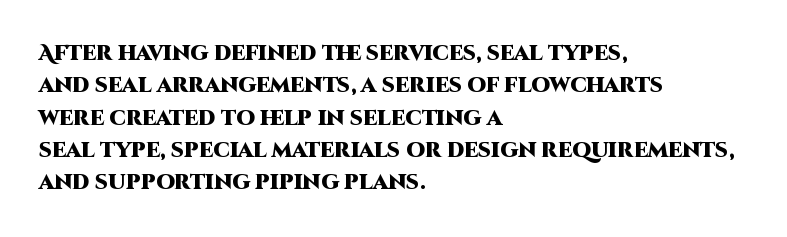
Unlike italic type, these characters show no tilt at all. Line starts are locked; line ends wander. Characters follow at the spacing the type designer built in. On the weight axis this lands at bold, roughly 700. The passage shown is not underscored anywhere.
